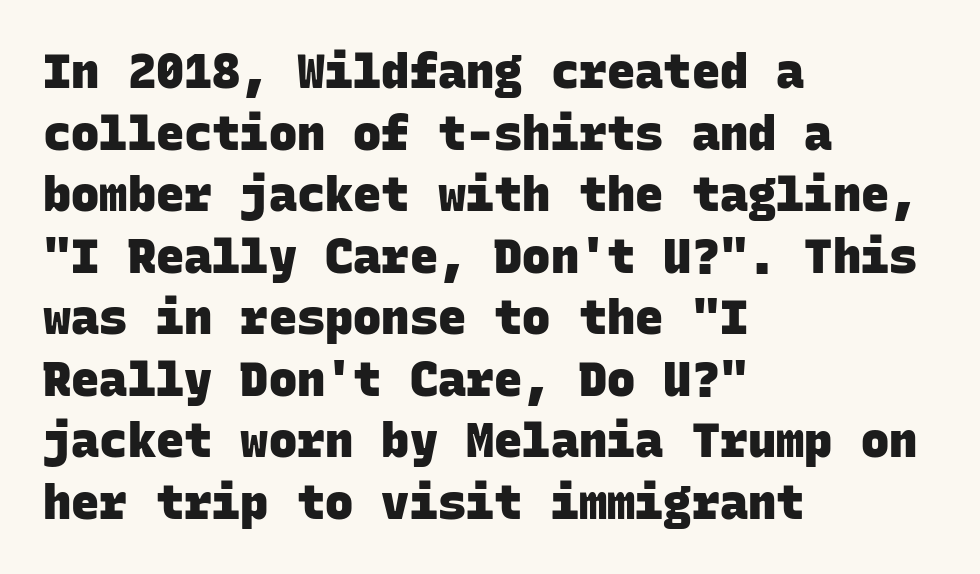
{"serif": "no", "bold": "yes", "weight": "heavy", "width": "normal", "stroke_contrast": "low", "x_height": "large", "monospaced": "yes", "underline": "no", "align": "left", "line_spacing": "normal", "line_spacing_ratio": 1.31, "letter_spacing": "normal", "letter_spacing_em": 0.0, "glyph_px": 47}
